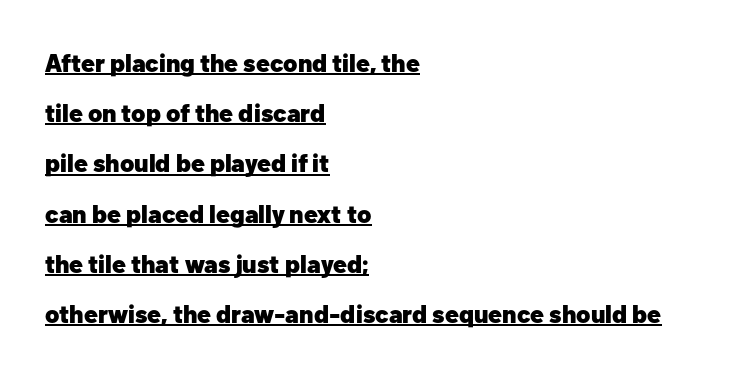
{"italic": "no", "bold": "yes", "underline": "yes", "align": "left", "line_spacing": "loose", "line_spacing_ratio": 2.01, "letter_spacing": "normal", "letter_spacing_em": 0.0, "glyph_px": 25}
